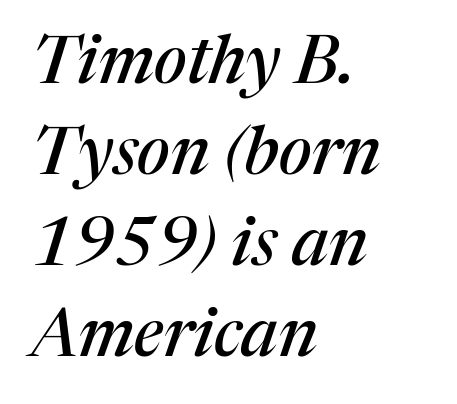
Interline gaps are of average width in this sample. What stands out about the letter spacing? Nothing — it is the standard amount. The glyphs in this specimen are seriffed. The compositor pushed each line to the left boundary.
